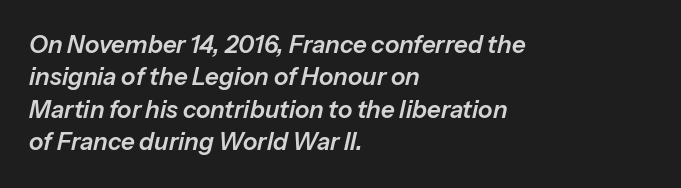
The image shows 24 px text type, italic (leaning right); set left-aligned, normal line spacing (1.35x), normal letter spacing, not underlined.
